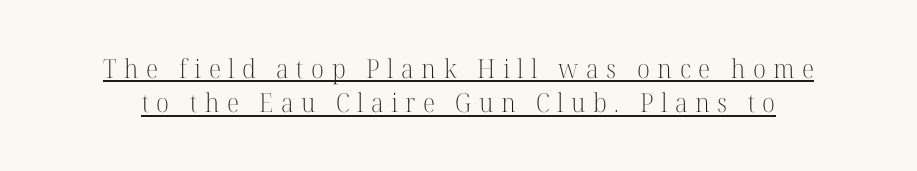
The image shows 26 px text type, upright; set normal line spacing (1.32x), unusually wide letter spacing (+0.29 em), underlined.
